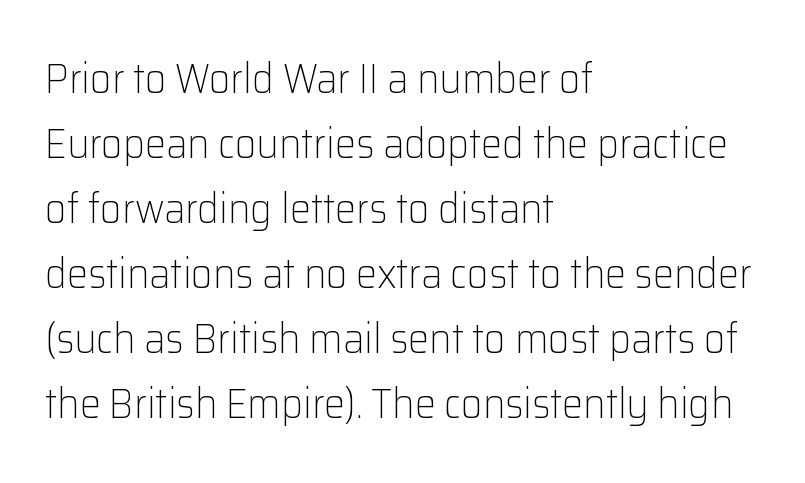
{"serif": "no", "italic": "no", "bold": "no", "weight": "light", "width": "normal", "stroke_contrast": "low", "x_height": "medium", "monospaced": "no", "underline": "no", "align": "left", "line_spacing": "normal", "line_spacing_ratio": 1.55, "letter_spacing": "normal", "letter_spacing_em": 0.0, "glyph_px": 42}
